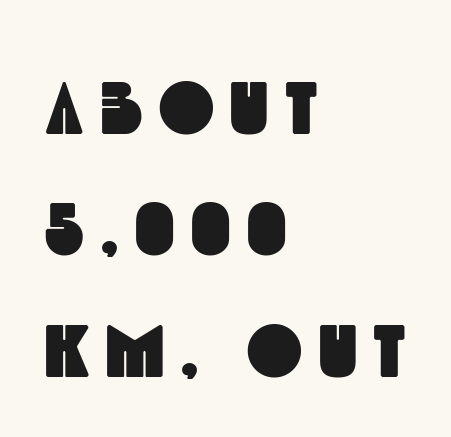
The designer left line spacing at the default. One-word summary of the alignment: left. These lines are rendered in a variable-pitch font. Plain, unruled lines of type. Check where the strokes stop: nothing finishes them off — pure sans.
